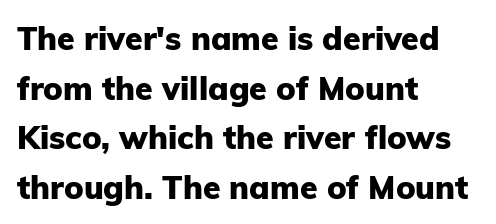
{"serif": "no", "italic": "no", "bold": "yes", "weight": "heavy", "width": "normal", "stroke_contrast": "low", "x_height": "medium", "monospaced": "no", "underline": "no", "align": "left", "line_spacing": "normal", "line_spacing_ratio": 1.55, "letter_spacing": "normal", "letter_spacing_em": 0.0, "glyph_px": 32}
